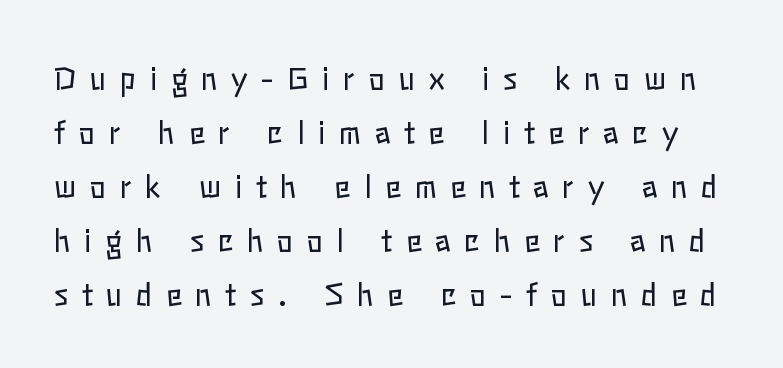
The image shows 30 px regular-weight type, upright; set line spacing 1.8x, unusually wide letter spacing (+0.45 em), not underlined; low stroke contrast and a medium x-height.
